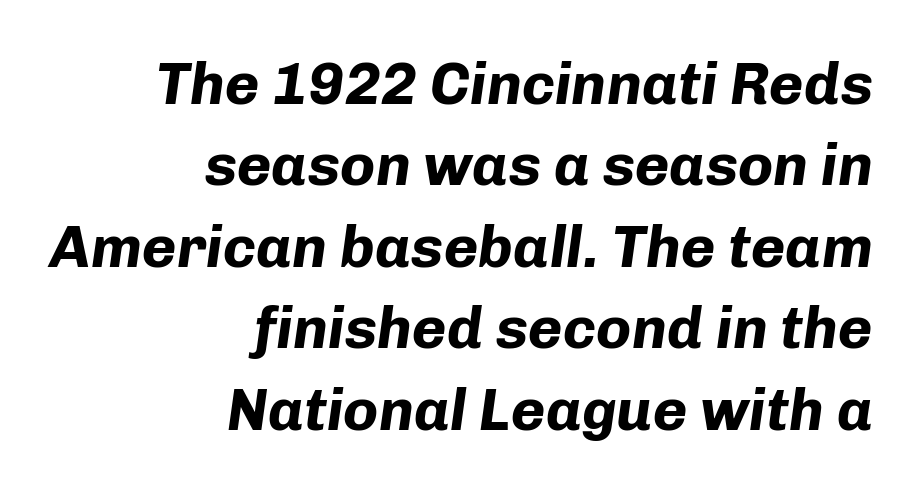
{"italic": "yes", "lean": "right", "slant_degrees": 8, "bold": "yes", "weight": "bold", "width": "normal", "stroke_contrast": "low", "x_height": "medium", "monospaced": "no", "underline": "no", "align": "right", "line_spacing": "normal", "line_spacing_ratio": 1.38, "letter_spacing": "normal", "letter_spacing_em": 0.0, "glyph_px": 59}
